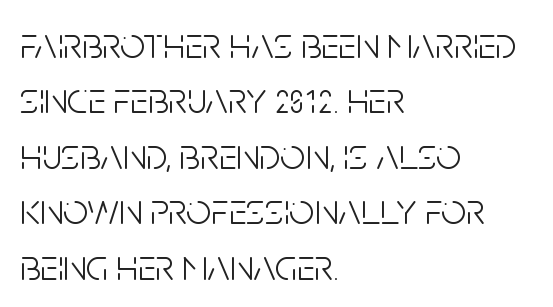
The image shows 44 px light, condensed sans-serif type, upright; set left-aligned, normal line spacing (1.26x), normal letter spacing, not underlined; low stroke contrast and a large x-height.
